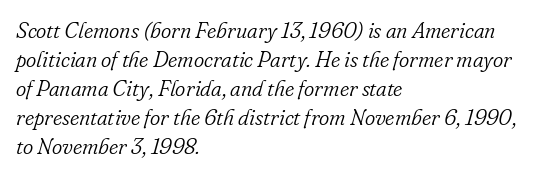
{"italic": "yes", "lean": "right", "slant_degrees": 16, "bold": "no", "underline": "no", "align": "left", "line_spacing": "normal", "line_spacing_ratio": 1.32, "letter_spacing": "normal", "letter_spacing_em": 0.0, "glyph_px": 22}
